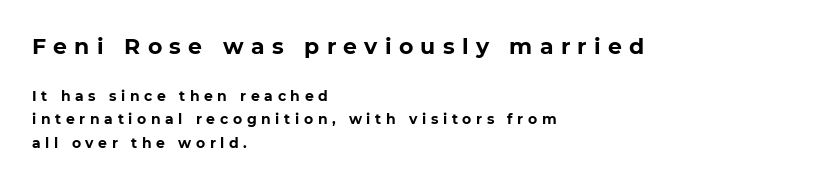
{"bold": "yes", "underline": "no", "align": "left", "line_spacing": "normal", "line_spacing_ratio": 1.68, "letter_spacing": "wide", "letter_spacing_em": 0.33, "larger_block": "first", "size_ratio": 1.57, "glyph_px": 22}
